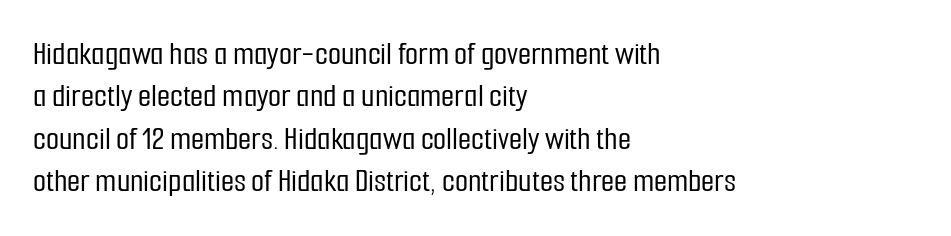
The typeface chosen for these lines omits serifs. What stands out about the letter spacing? Nothing — it is the standard amount. No italicization has been applied; the sample stays upright. Typeset ragged right — the left edge is the straight one. Each letter keeps its own natural width here, so spacing adapts to shape.
